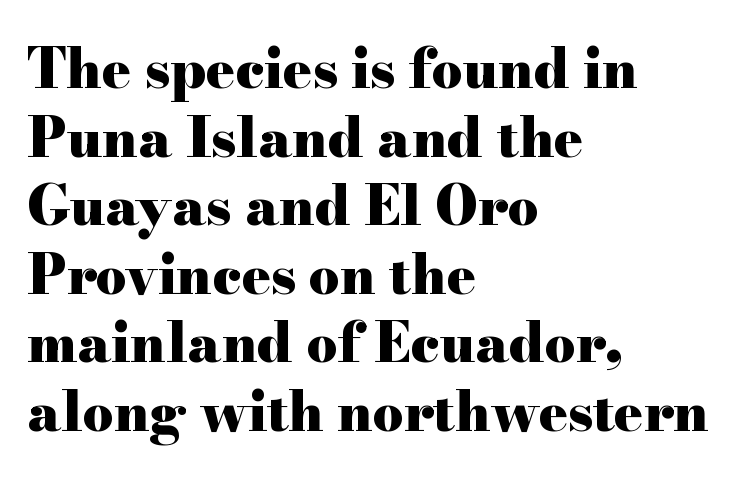
{"serif": "yes", "italic": "no", "bold": "yes", "weight": "heavy", "width": "wide", "stroke_contrast": "high", "x_height": "small", "monospaced": "no", "underline": "no", "align": "left", "line_spacing": "normal", "line_spacing_ratio": 1.27, "letter_spacing": "normal", "letter_spacing_em": 0.0, "glyph_px": 54}
